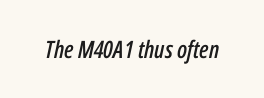
{"italic": "yes", "lean": "right", "slant_degrees": 12, "underline": "no", "letter_spacing": "normal", "letter_spacing_em": 0.0, "glyph_px": 24}
